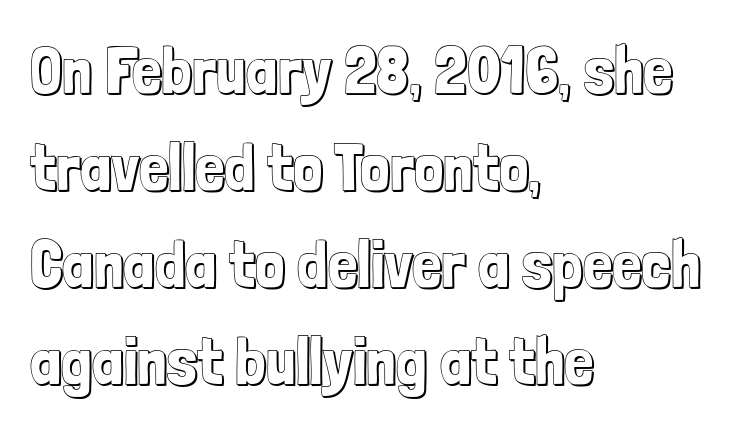
Q: Is the text italic (slanted)? A: No, it is upright.
Q: Is the text underlined? A: No.
Q: How is the paragraph aligned? A: Left-aligned.
Q: Is the spacing between letters normal or unusually wide? A: Normal.
Q: Is the spacing between lines tight, normal or loose? A: Normal.
Q: Width (condensed, normal, or wide)? A: Condensed.
Q: x-height? A: Medium.
Q: Monospaced? A: No.
